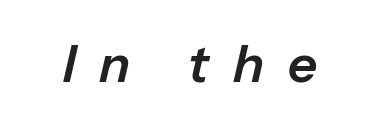
{"italic": "yes", "lean": "right", "slant_degrees": 13, "width": "normal", "stroke_contrast": "low", "x_height": "medium", "monospaced": "no", "underline": "no", "letter_spacing": "wide", "letter_spacing_em": 0.47, "glyph_px": 51}
